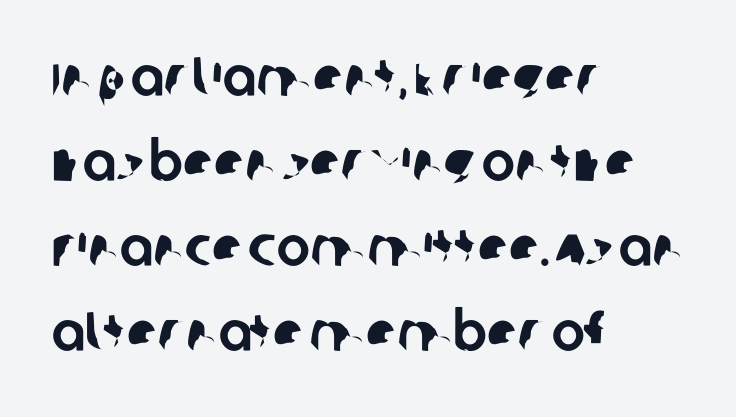
{"serif": "no", "width": "normal", "stroke_contrast": "low", "x_height": "large", "monospaced": "no", "underline": "no", "align": "left", "line_spacing": "normal", "line_spacing_ratio": 1.52, "letter_spacing": "normal", "letter_spacing_em": 0.0, "glyph_px": 56}
